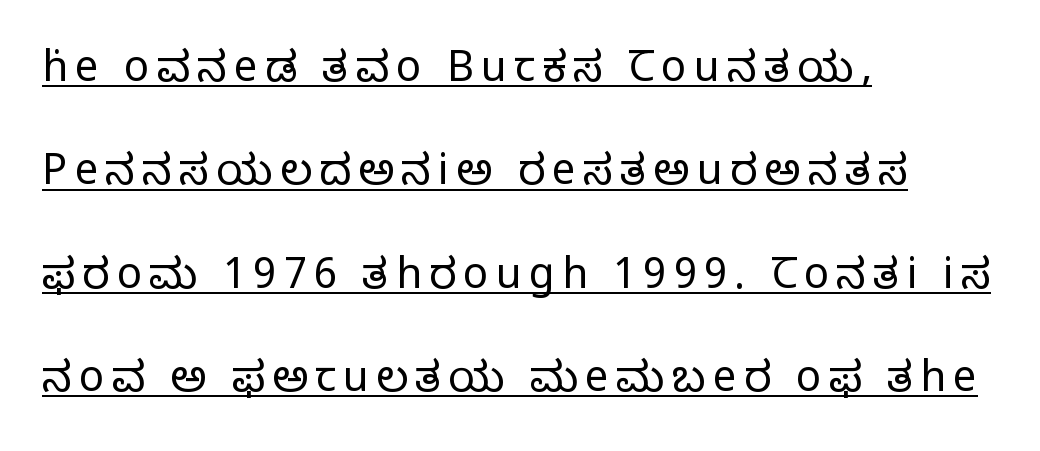
Q: Is the text bold? A: No.
Q: Is the text italic (slanted)? A: No, it is upright.
Q: Is the typeface a serif or a sans-serif typeface? A: Serif.
Q: Is the text underlined? A: Yes.
Q: How is the paragraph aligned? A: Left-aligned.
Q: Is the spacing between lines tight, normal or loose? A: Loose.
Q: Width (condensed, normal, or wide)? A: Normal.
Q: Stroke contrast? A: Low.
Q: x-height? A: Large.
Q: Monospaced? A: No.
